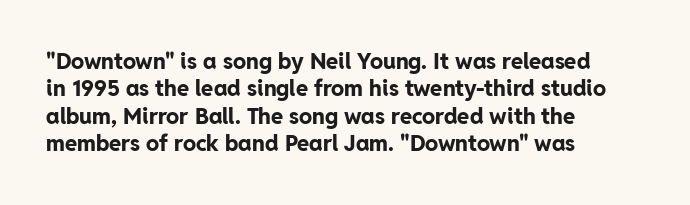
The image shows 22 px bold type, upright; set left-aligned, normal line spacing (1.25x), normal letter spacing, not underlined.
